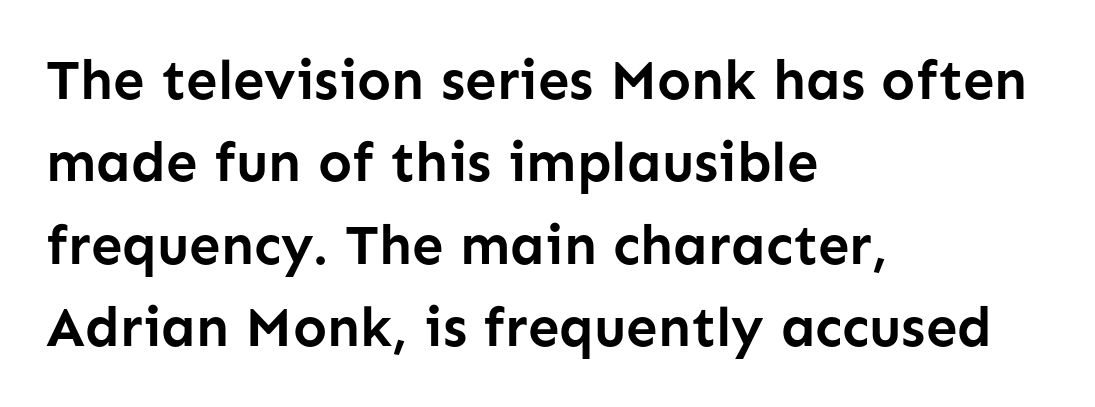
Serif or sans? Sans — the stroke terminals are bare. A clean baseline with only descenders dipping below it. Note the varied advance widths — an 'i' is clearly narrower than an 'm'. These words are printed bold, with thick strokes throughout. This sample keeps an unexceptional amount of space between lines. Each word holds together tightly as a unit, with standard inter-letter gaps.
